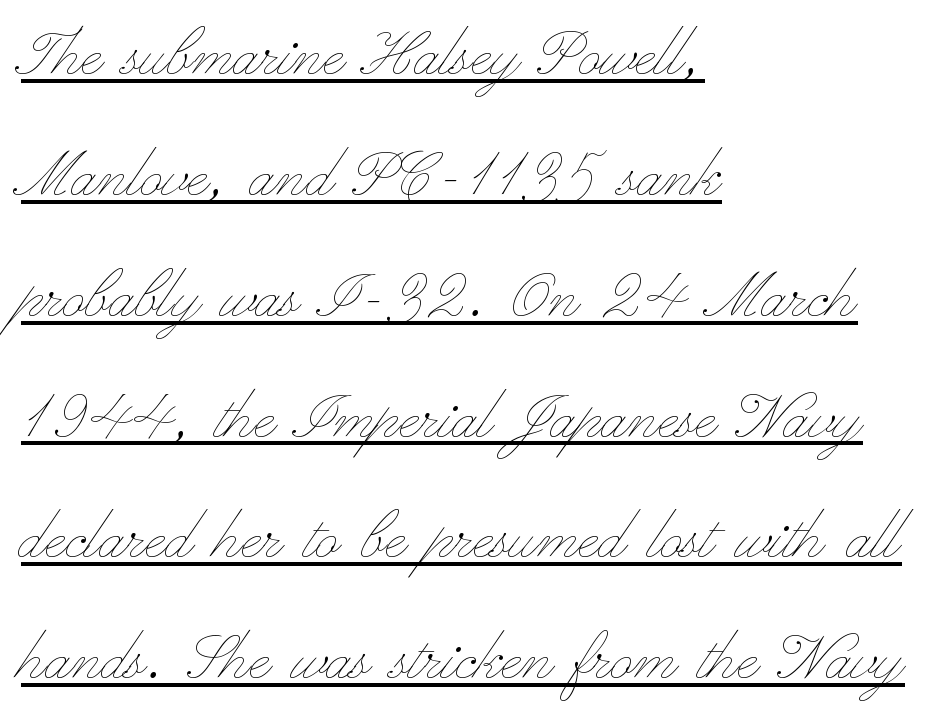
The image shows 76 px thin, wide type; set left-aligned, normal line spacing (1.59x), normal letter spacing, underlined; low stroke contrast and a small x-height.
